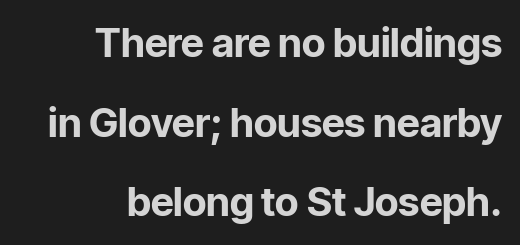
Q: Is the text bold? A: Yes.
Q: Is the text italic (slanted)? A: No, it is upright.
Q: Is the typeface a serif or a sans-serif typeface? A: Sans-serif.
Q: Is the text underlined? A: No.
Q: How is the paragraph aligned? A: Right-aligned.
Q: Is the spacing between letters normal or unusually wide? A: Normal.
Q: Is the spacing between lines tight, normal or loose? A: Loose.
Q: Width (condensed, normal, or wide)? A: Normal.
Q: Stroke contrast? A: Low.
Q: x-height? A: Medium.
Q: Monospaced? A: No.
